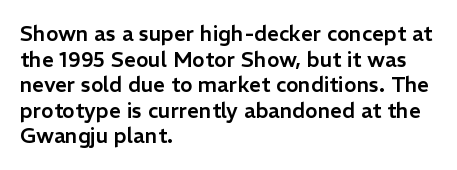
Line beginnings align vertically; line endings do not. Posture: vertical. A typesetter would call this zero additional tracking. The baseline area is clear.
